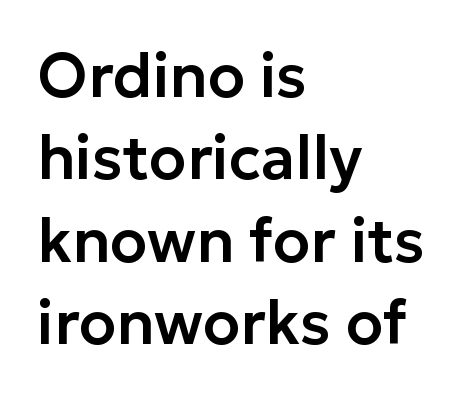
{"serif": "no", "italic": "no", "width": "normal", "stroke_contrast": "low", "x_height": "medium", "monospaced": "no", "underline": "no", "align": "left", "line_spacing": "normal", "line_spacing_ratio": 1.35, "letter_spacing": "normal", "letter_spacing_em": 0.0, "glyph_px": 61}
